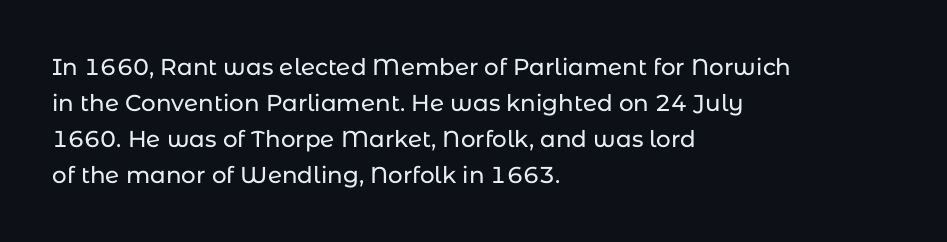
{"italic": "no", "underline": "no", "align": "left", "line_spacing": "normal", "line_spacing_ratio": 1.57, "letter_spacing": "normal", "letter_spacing_em": 0.0, "glyph_px": 23}
